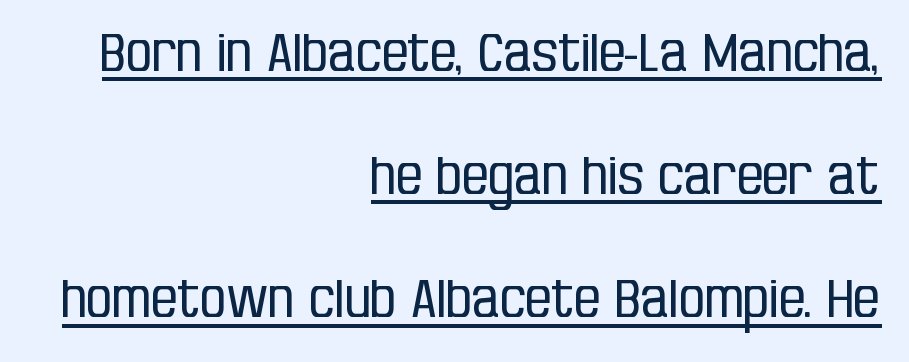
The image shows 52 px regular-weight, condensed sans-serif type, upright; set right-aligned, loose line spacing (2.37x), normal letter spacing, underlined; low stroke contrast and a large x-height.
